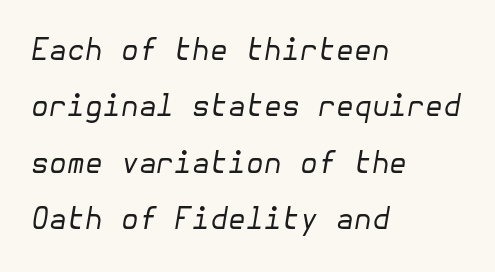
Q: Is the text bold? A: No.
Q: Is the text italic (slanted)? A: Yes, it leans right by about 10 degrees.
Q: Is the text underlined? A: No.
Q: How is the paragraph aligned? A: Left-aligned.
Q: Is the spacing between letters normal or unusually wide? A: Normal.
Q: Is the spacing between lines tight, normal or loose? A: Loose.
Q: Width (condensed, normal, or wide)? A: Normal.
Q: Stroke contrast? A: Low.
Q: x-height? A: Medium.
